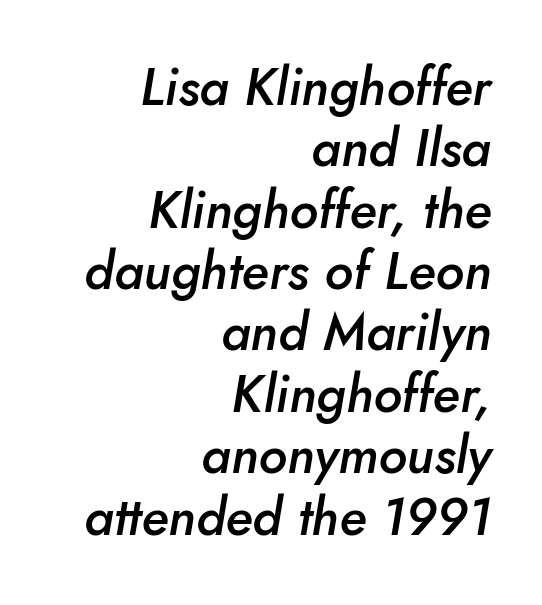
Line endings align vertically; line beginnings do not. This sample uses an oblique cut, with every glyph tilted off the vertical. Each word holds together tightly as a unit, with standard inter-letter gaps. Proportional: the letters do not fall into vertical columns. The sample has been set in demibold, a notch under bold. Just letters on the line, the space beneath them empty.
